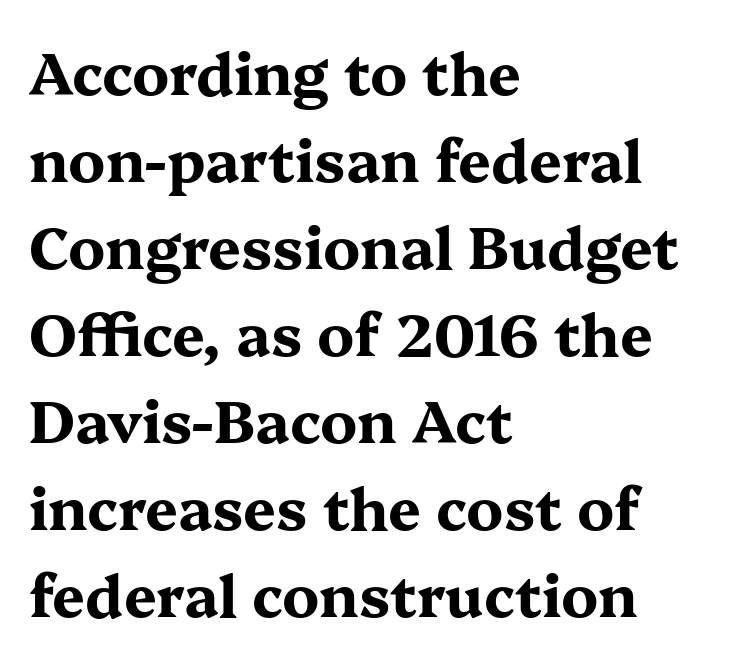
Chunky letters — that's bold for sure. The type family on display is of the serif kind. Honestly, there is no underline to notice here at all. All the whitespace from short lines collects on the right.
